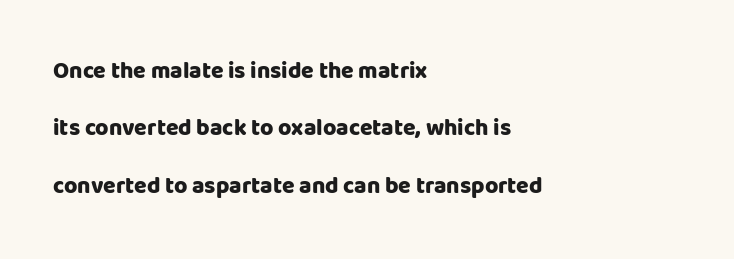
The image shows 23 px bold type, upright; set left-aligned, loose line spacing (2.49x), normal letter spacing, not underlined.
